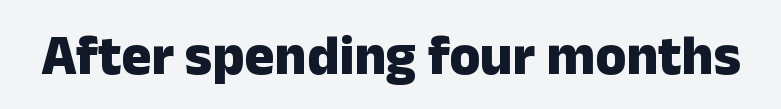
{"serif": "no", "italic": "no", "bold": "yes", "weight": "heavy", "width": "normal", "stroke_contrast": "low", "x_height": "medium", "monospaced": "no", "underline": "no", "letter_spacing": "normal", "letter_spacing_em": 0.0, "glyph_px": 56}
